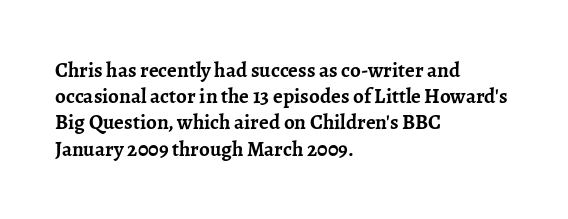
{"italic": "no", "bold": "yes", "underline": "no", "align": "left", "line_spacing": "normal", "line_spacing_ratio": 1.25, "letter_spacing": "normal", "letter_spacing_em": 0.0, "glyph_px": 21}
